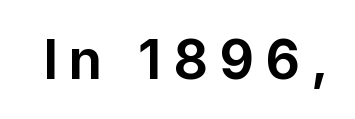
The designer went with a sans here, leaving each stem footless. Has an underline been added? It has not. Caption: expanded tracking, letters set apart. Posture: straight, roman, zero tilt. Do the characters align in a grid? No, the font is proportional.
